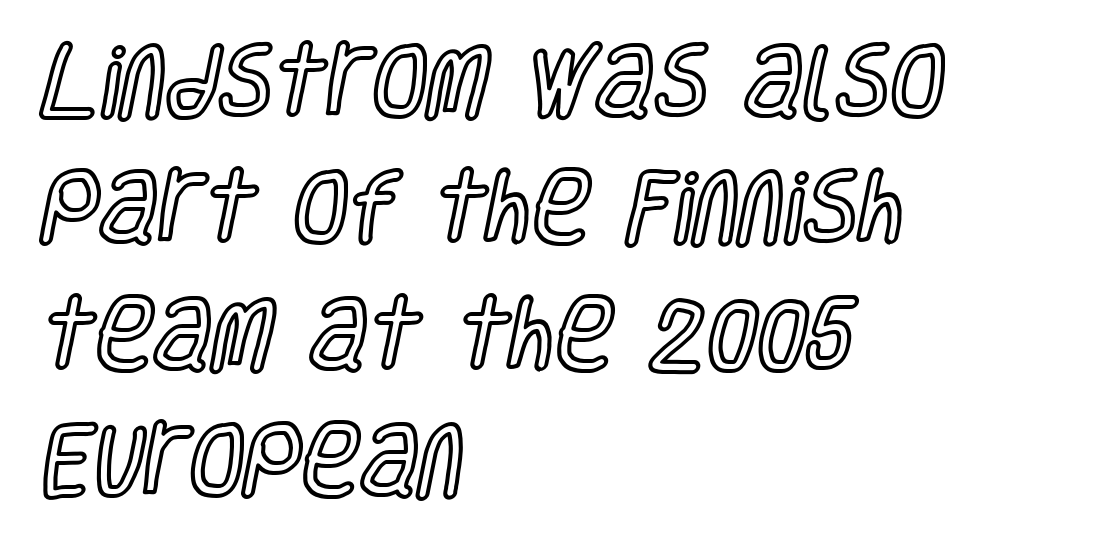
Does the copy run flush right? No — it runs flush left. The zone under the glyphs is completely vacant. There is no visible air inserted between adjacent glyphs. The passage shown is typed in a proportional face where columns would drift. Vertically, the passage feels balanced, rows spaced as you'd expect.
